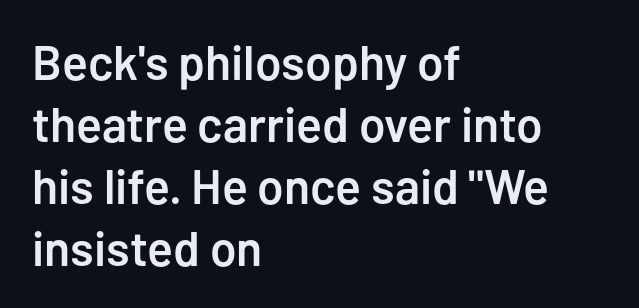
Are there feet on the stems? There aren't — it's a sans. Designer's note — italics off, roman on. Students, note that the glyphs here touch the page at normal intervals. You could not count columns in this text — the font is proportionally spaced. Line spacing here is normal.
